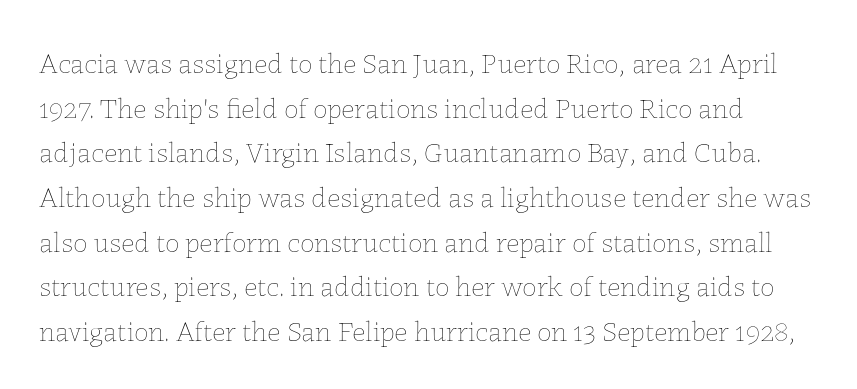
The font's upright variant was chosen for this text. Descenders are the only things crossing below the line. Stems and bowls with no extra thickness — not bold. This rendering leaves character spacing at its baseline value.
